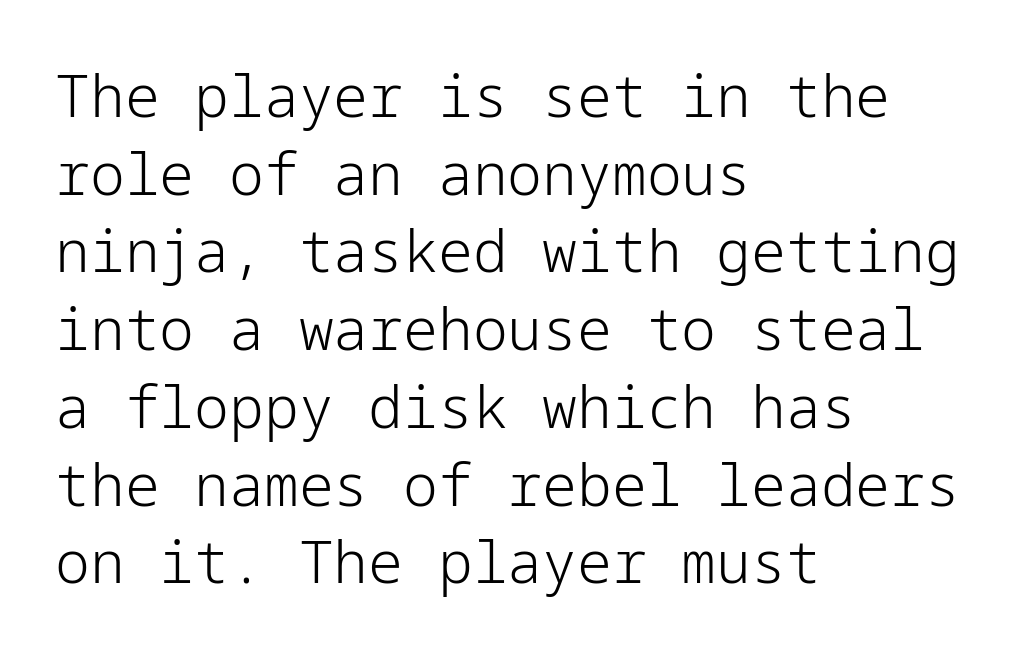
Left-aligned paragraph, ragged on the right. Unlike italic type, these characters show no tilt at all. No feet cap the strokes, marking this as sans-serif type. Nothing unusual about the tracking: characters are spaced as the font intends.
